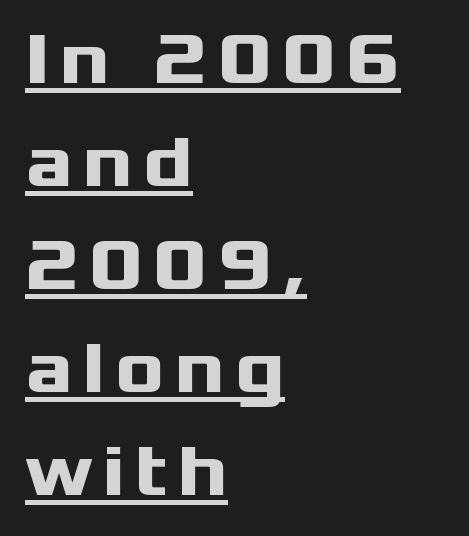
The image shows 73 px heavy, wide sans-serif type, upright; set left-aligned, normal line spacing (1.41x), underlined; medium stroke contrast and a medium x-height.
